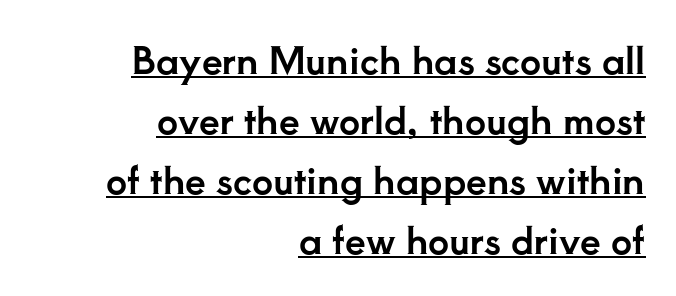
The image shows 37 px serif type, upright; set right-aligned, normal line spacing (1.62x), normal letter spacing, underlined; low stroke contrast and a small x-height.
